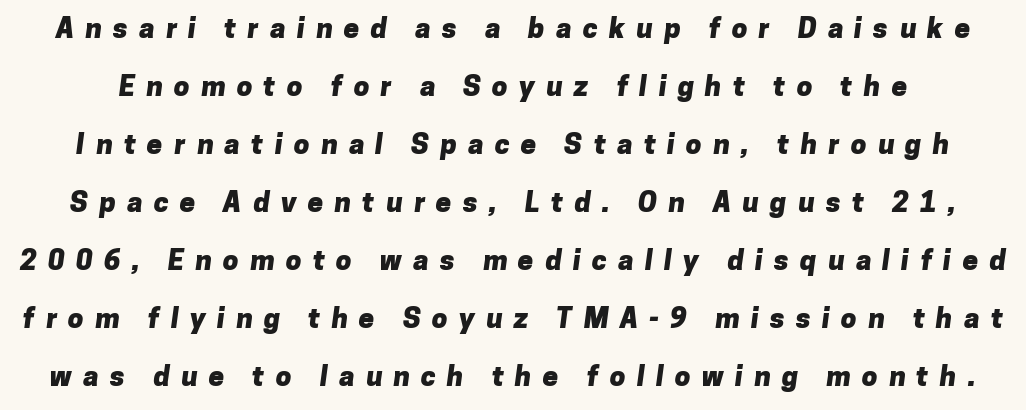
The image shows 28 px heavy sans-serif type; set loose line spacing (2.07x), unusually wide letter spacing (+0.4 em), not underlined; low stroke contrast and a medium x-height.
